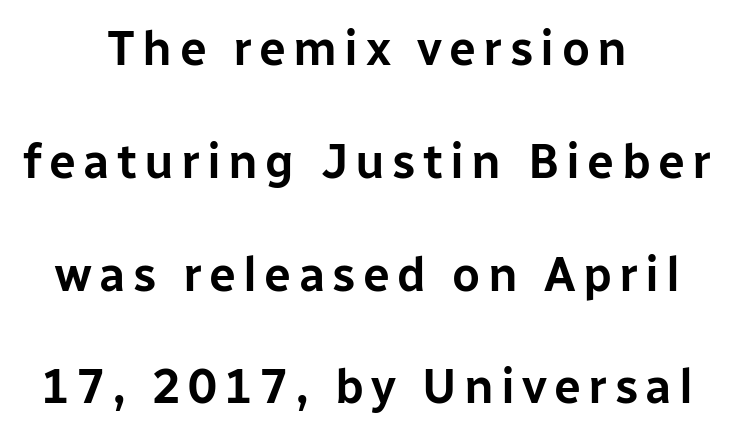
{"serif": "no", "italic": "no", "width": "normal", "stroke_contrast": "low", "x_height": "medium", "monospaced": "no", "underline": "no", "align": "center", "line_spacing": "loose", "line_spacing_ratio": 2.35, "glyph_px": 48}
